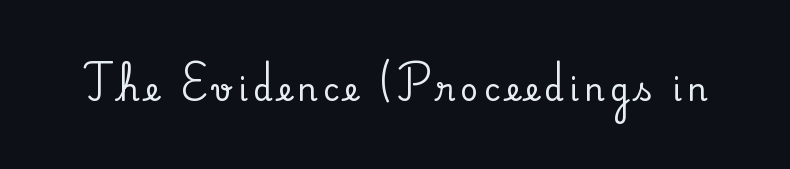
{"serif": "yes", "italic": "no", "width": "normal", "stroke_contrast": "medium", "x_height": "small", "monospaced": "no", "underline": "no", "glyph_px": 31}
